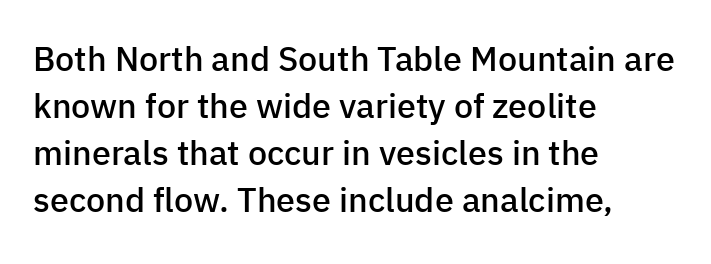
The passage shown is semibold, sitting just below true bold. The type is set solid horizontally, with unmodified tracking. Quick note: underline off. Posture: straight, roman, zero tilt. The face used here is a sans, in the tradition of grotesques and geometrics.
